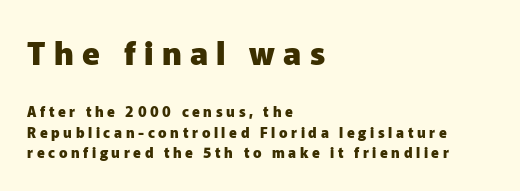
Heavy, bold letterforms. Reading down the block, your eye returns to a fixed left position each line. The letters stand upright; this is a roman face. Unmarked baselines from the first word to the last. Letter spacing: wide.
